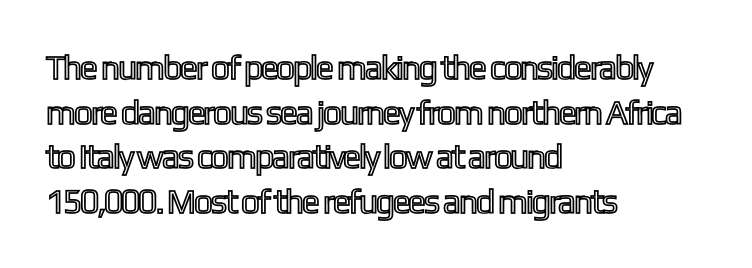
The image shows 34 px condensed type, upright; set left-aligned, normal line spacing (1.31x), normal letter spacing, not underlined; a medium x-height.
